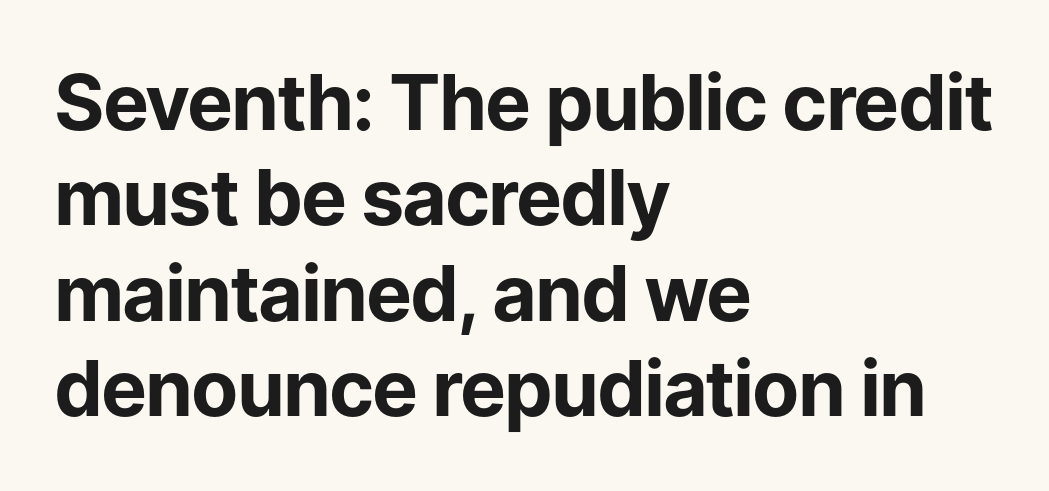
{"serif": "no", "italic": "no", "bold": "yes", "weight": "bold", "width": "normal", "stroke_contrast": "low", "x_height": "medium", "monospaced": "no", "underline": "no", "align": "left", "line_spacing_ratio": 1.24, "letter_spacing": "normal", "letter_spacing_em": 0.0, "glyph_px": 77}
